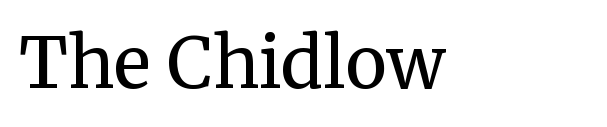
The image shows 70 px regular-weight serif type, upright; set left-aligned, normal letter spacing, not underlined; medium stroke contrast and a medium x-height.
